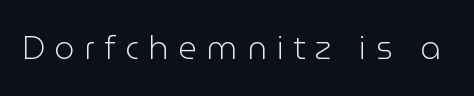
Q: Is the text bold? A: No.
Q: Is the text italic (slanted)? A: No, it is upright.
Q: Is the typeface a serif or a sans-serif typeface? A: Sans-serif.
Q: Is the text underlined? A: No.
Q: Is the spacing between letters normal or unusually wide? A: Unusually wide.
Q: Width (condensed, normal, or wide)? A: Normal.
Q: Stroke contrast? A: Low.
Q: x-height? A: Medium.
Q: Monospaced? A: No.
